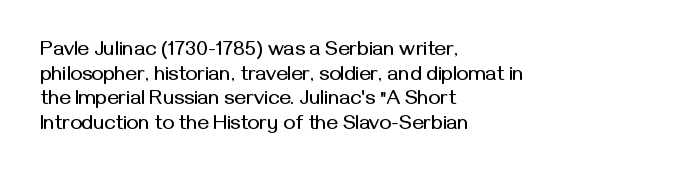
Here the glyphs are tracked normally, forming tight word shapes. The baseline area is clear. Ascenders rise straight up at ninety degrees. These lines stack with their left ends in a neat column.
